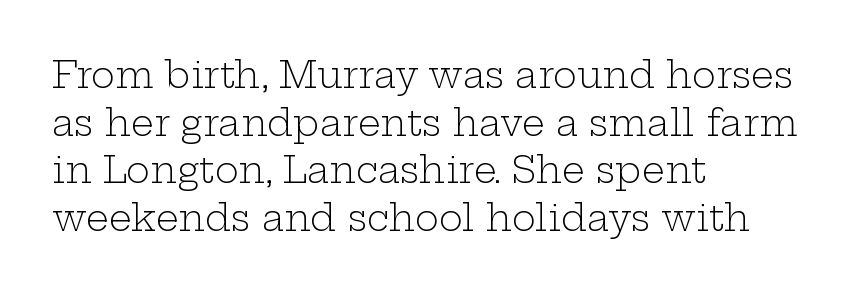
Quick note: interline space is typical. What kind of face is this? One with serifs. The text block is weighted toward the left margin, trailing off unevenly rightward. The weight would be labelled regular, book, light, or lighter still. The foot of each line stays bare and open. The typography opts for an upright posture over an oblique one.
